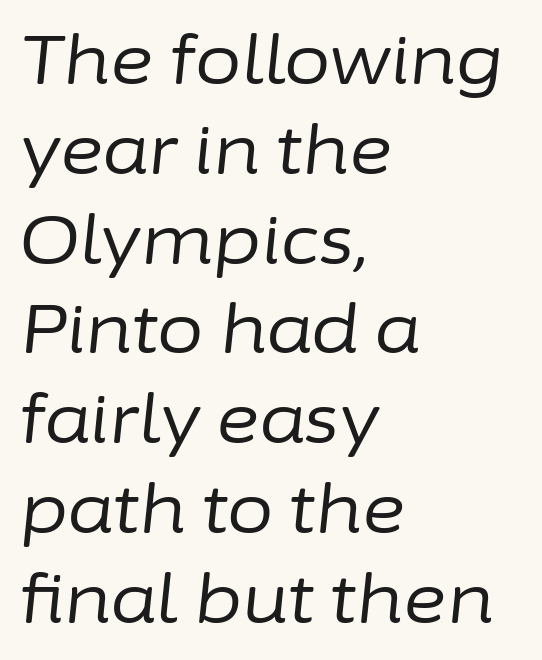
Q: Is the text bold? A: No.
Q: Is the text italic (slanted)? A: Yes, it leans right by about 6 degrees.
Q: Is the text underlined? A: No.
Q: How is the paragraph aligned? A: Left-aligned.
Q: Is the spacing between letters normal or unusually wide? A: Normal.
Q: Is the spacing between lines tight, normal or loose? A: Normal.
Q: Width (condensed, normal, or wide)? A: Normal.
Q: Stroke contrast? A: Low.
Q: x-height? A: Medium.
Q: Monospaced? A: No.
